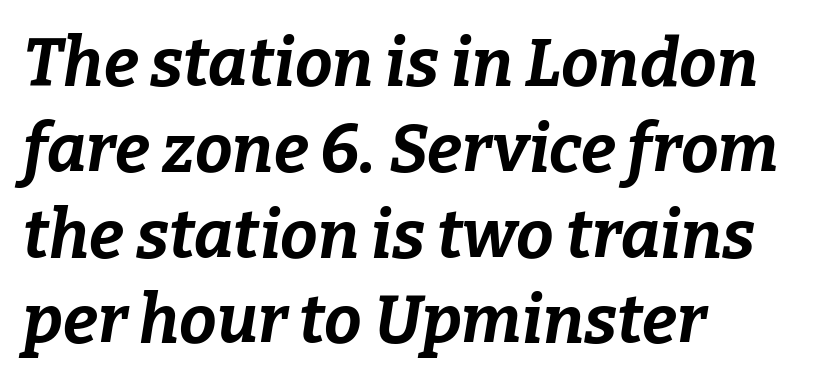
The letters are bold, with thick, heavy strokes. Line spacing here is normal. Proportional: the letters do not fall into vertical columns. These lines stack with their left ends in a neat column. The baseline area is clear. The passage shown has conventional tracking throughout.
